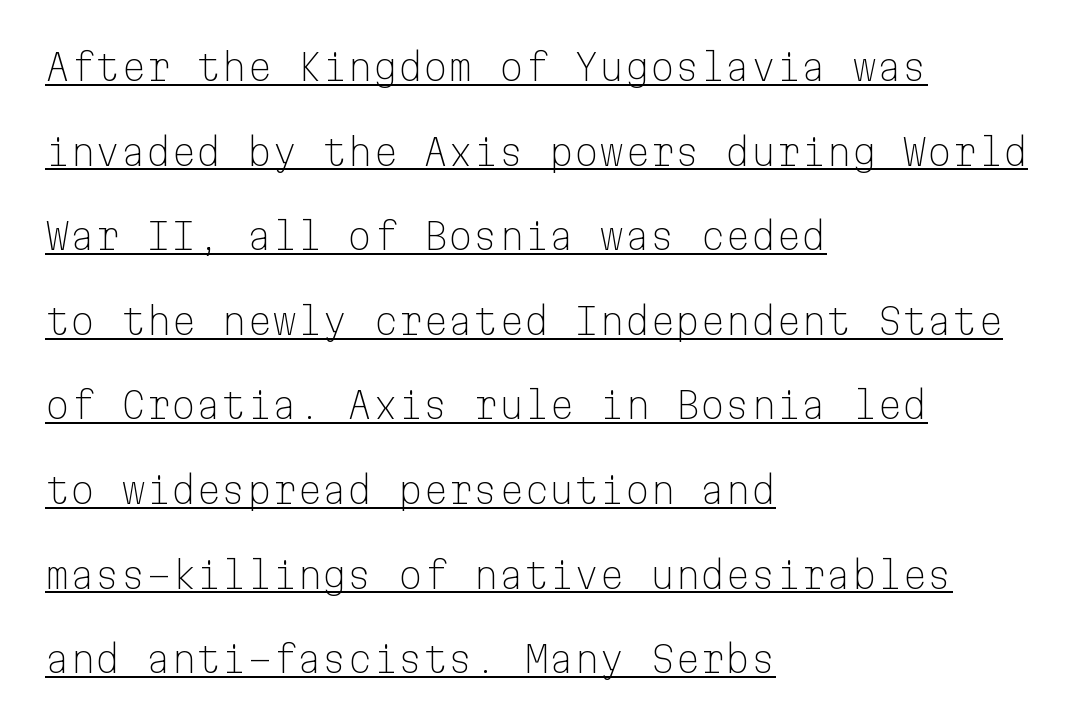
The letters stand straight up with perfectly vertical stems. The letterforms sit shoulder to shoulder at normal distance. Descenders here cross a horizontal rule under the line. Type style note: lacks serifs.
